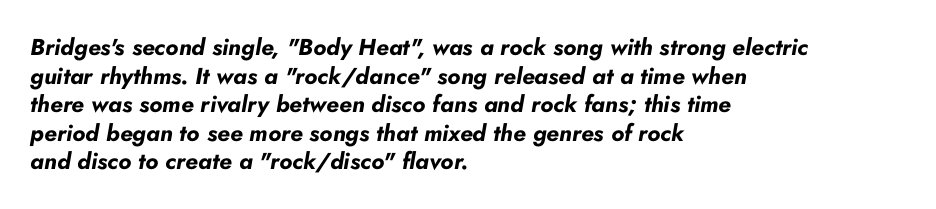
{"italic": "yes", "lean": "right", "slant_degrees": 10, "bold": "yes", "underline": "no", "align": "left", "line_spacing_ratio": 1.24, "letter_spacing": "normal", "letter_spacing_em": 0.0, "glyph_px": 23}
